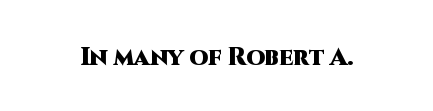
{"italic": "no", "bold": "yes", "underline": "no", "letter_spacing": "normal", "letter_spacing_em": 0.0, "glyph_px": 24}
